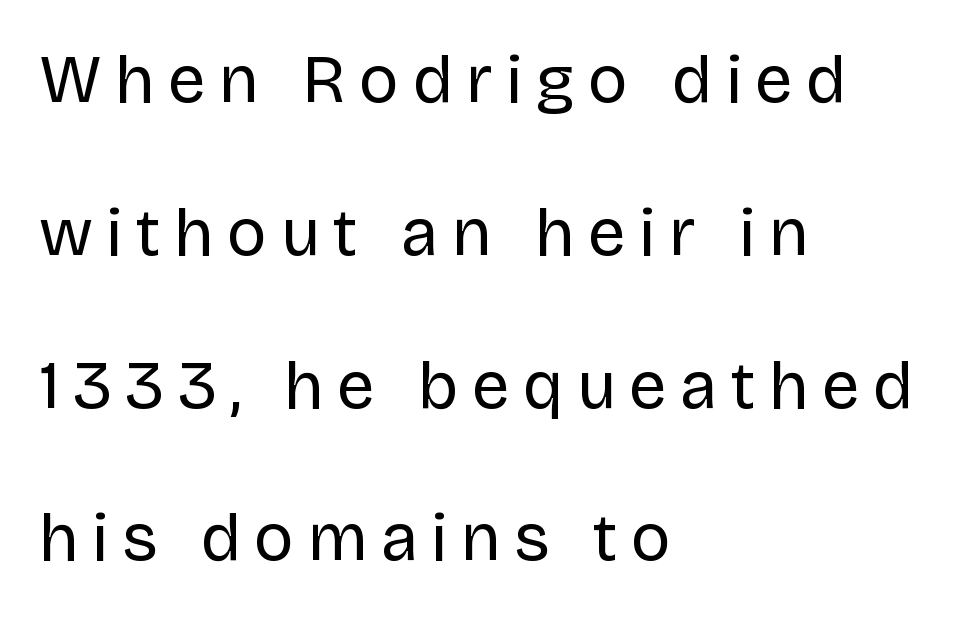
{"serif": "no", "italic": "no", "bold": "no", "weight": "regular", "width": "normal", "stroke_contrast": "low", "x_height": "large", "monospaced": "no", "underline": "no", "align": "left", "line_spacing": "loose", "line_spacing_ratio": 2.28, "letter_spacing": "wide", "letter_spacing_em": 0.2, "glyph_px": 67}
